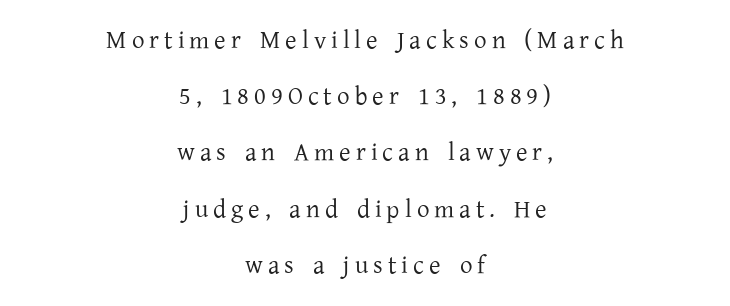
Q: Is the text bold? A: No.
Q: Is the text italic (slanted)? A: No, it is upright.
Q: Is the text underlined? A: No.
Q: How is the paragraph aligned? A: Centered.
Q: Is the spacing between letters normal or unusually wide? A: Unusually wide.
Q: Is the spacing between lines tight, normal or loose? A: Loose.
